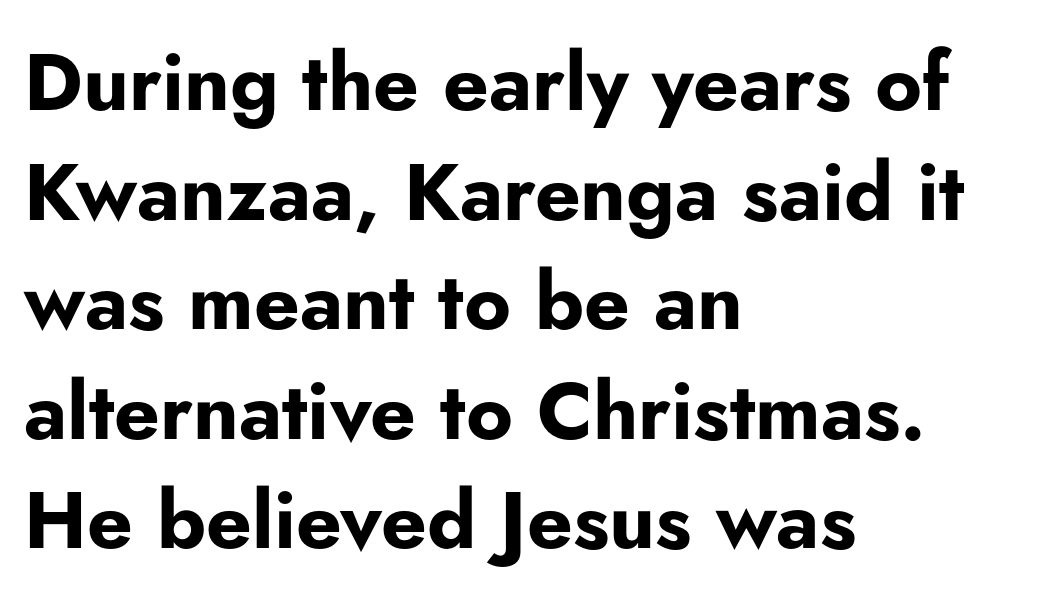
The image shows 80 px bold sans-serif type, upright; set left-aligned, normal line spacing (1.37x), normal letter spacing, not underlined; low stroke contrast and a small x-height.
